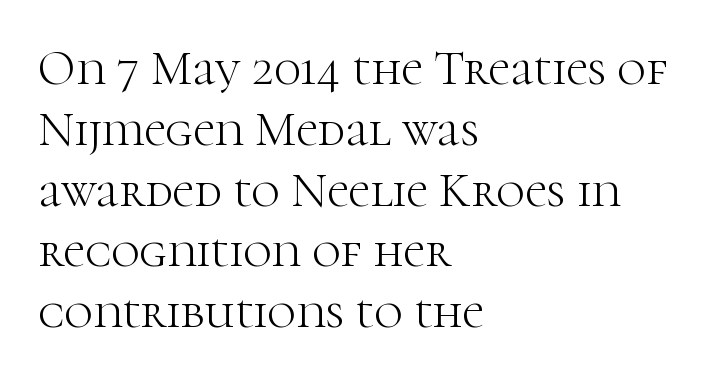
The image shows 49 px light serif type, upright; set left-aligned, line spacing 1.24x, normal letter spacing, not underlined; high stroke contrast and a medium x-height.
